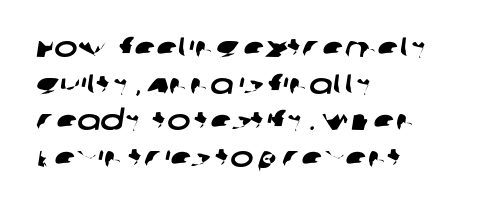
Glyph-to-glyph distance matches everyday printed text. The rendering uses a moderate line-height, typical for paragraphs. You could not count columns in this text — the font is proportionally spaced. Typographically, this falls in the sans-serif category. Every row of glyphs begins at an identical x-position on the left.
